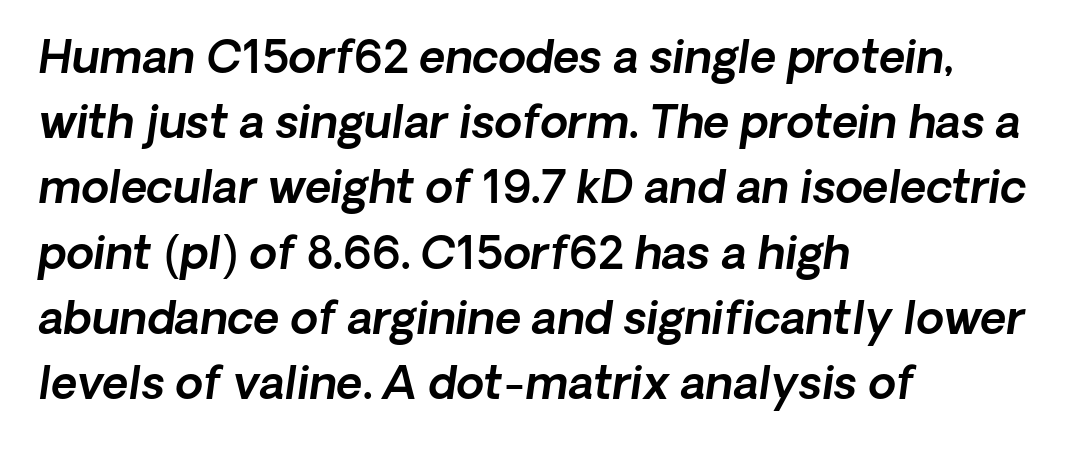
The image shows 45 px sans-serif type; set left-aligned, normal line spacing (1.45x), normal letter spacing, not underlined; a medium x-height.
